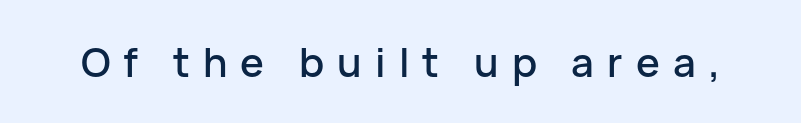
Q: Is the text italic (slanted)? A: No, it is upright.
Q: Is the typeface a serif or a sans-serif typeface? A: Sans-serif.
Q: Is the text underlined? A: No.
Q: Is the spacing between letters normal or unusually wide? A: Unusually wide.
Q: Width (condensed, normal, or wide)? A: Normal.
Q: Stroke contrast? A: Low.
Q: x-height? A: Medium.
Q: Monospaced? A: No.
